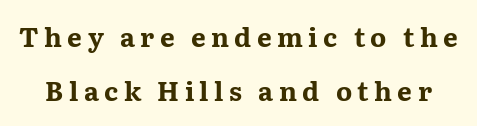
The typesetting leans heavy: a genuine bold. Descender tails drop into unmarked territory. These lines were composed using upright roman letters. The passage shown has open, widely tracked lettering throughout. Compared with typical paragraphs, the rows here are farther apart.
